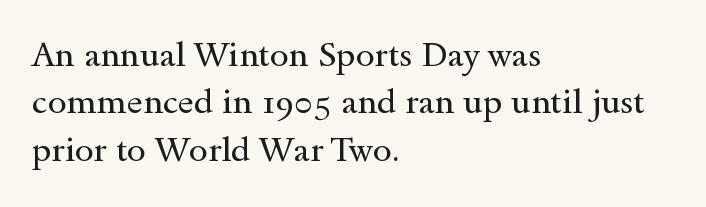
This sample uses plain, unmodified letter spacing. The rows are spaced the way most documents space them. A student would call this left alignment; a typographer would say flush left, rag right. Stroke mass is kept to a normal reading level or below. The words here are not underlined. This sample has the flowing, uneven cadence of proportional lettering.
